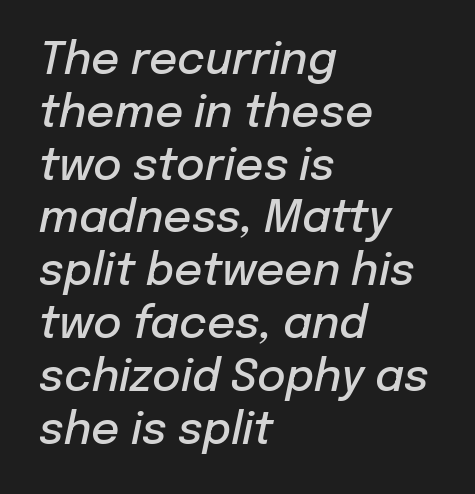
The rendering keeps characters at their native spacing. Notice how the stems are inclined rather than vertical — that's the hallmark of italics. As a designer I'd log this as weight 600, semibold. Here the designer chose a conventional face with non-uniform glyph widths.
